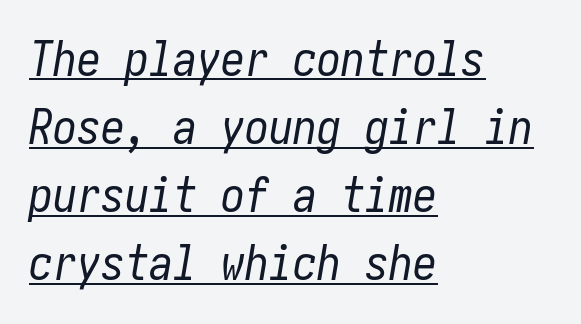
Q: Is the text bold? A: No.
Q: Is the text italic (slanted)? A: Yes, it leans right by about 10 degrees.
Q: Is the text underlined? A: Yes.
Q: How is the paragraph aligned? A: Left-aligned.
Q: Is the spacing between letters normal or unusually wide? A: Normal.
Q: Is the spacing between lines tight, normal or loose? A: Normal.
Q: Width (condensed, normal, or wide)? A: Condensed.
Q: Stroke contrast? A: Low.
Q: x-height? A: Medium.
